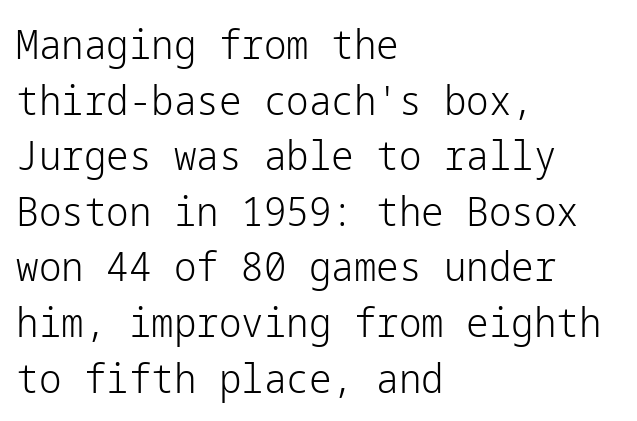
The image shows 40 px light sans-serif type, upright; set left-aligned, normal line spacing (1.39x), normal letter spacing, not underlined; low stroke contrast and a medium x-height.
